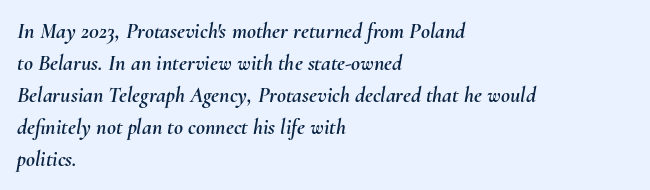
The image shows 22 px text type, italic (leaning right); set left-aligned, normal line spacing (1.45x), normal letter spacing, not underlined.
